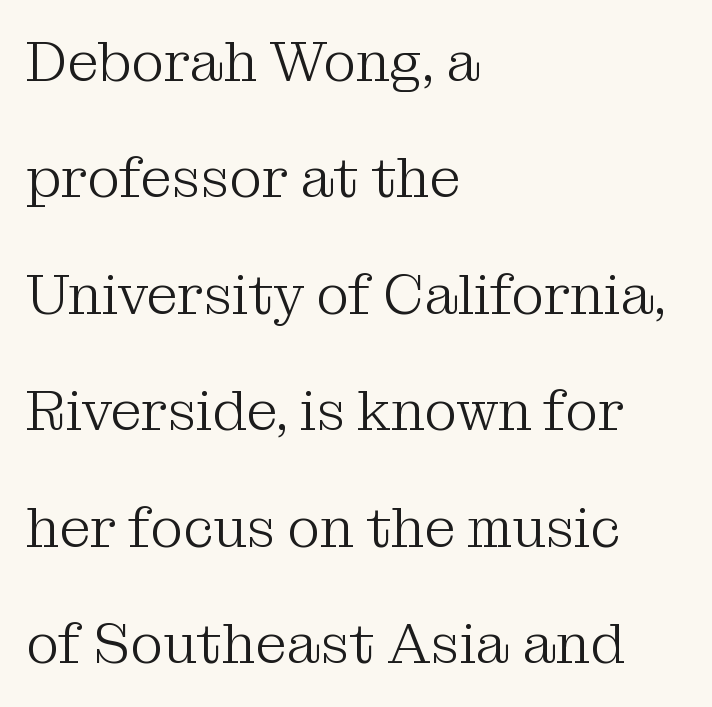
Q: Is the text bold? A: No.
Q: Is the text italic (slanted)? A: No, it is upright.
Q: Is the typeface a serif or a sans-serif typeface? A: Serif.
Q: Is the text underlined? A: No.
Q: How is the paragraph aligned? A: Left-aligned.
Q: Is the spacing between letters normal or unusually wide? A: Normal.
Q: Is the spacing between lines tight, normal or loose? A: Loose.
Q: Width (condensed, normal, or wide)? A: Normal.
Q: Stroke contrast? A: Medium.
Q: x-height? A: Medium.
Q: Monospaced? A: No.
